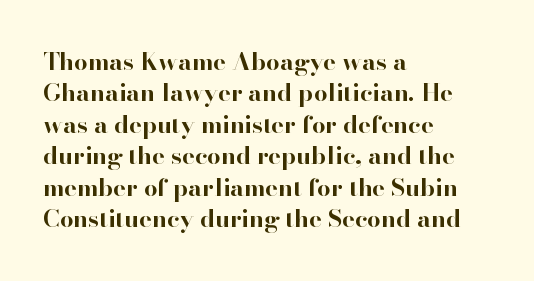
{"italic": "no", "bold": "yes", "underline": "no", "align": "left", "line_spacing": "normal", "line_spacing_ratio": 1.31, "letter_spacing": "normal", "letter_spacing_em": 0.0, "glyph_px": 24}
